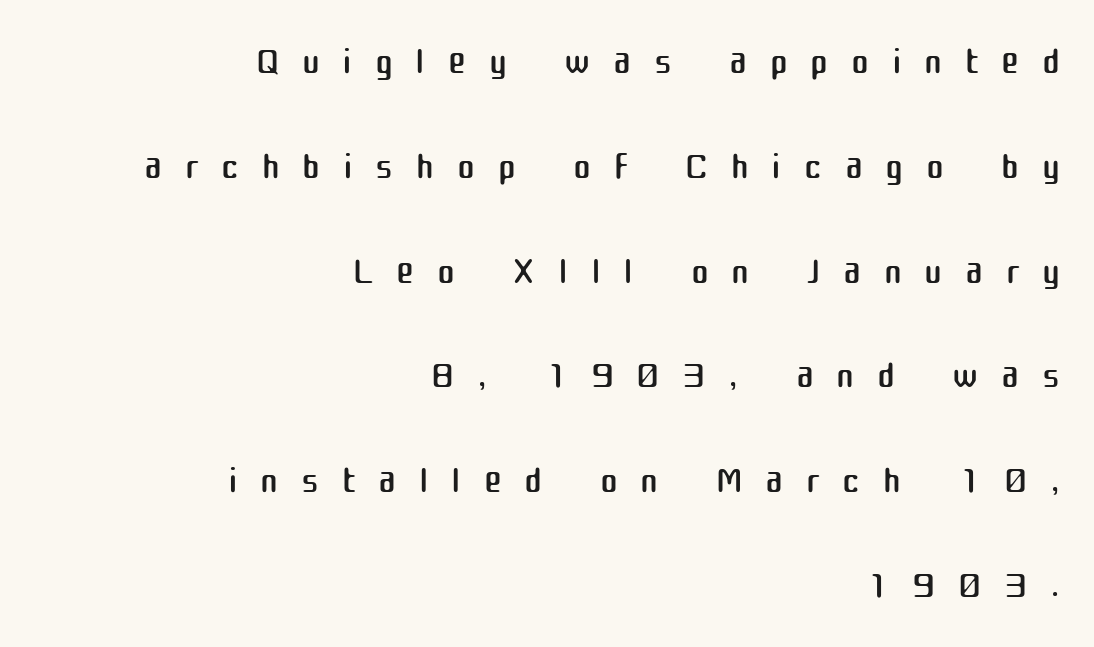
Summary of vertical rhythm: relaxed, with wide interline spacing. Stems and bowls with no extra thickness — not bold. Where is the straight margin? On the right. Unlike a traditional serif, this face leaves its strokes unadorned. Ascenders rise straight up at ninety degrees. The passage shown is not underscored anywhere.
